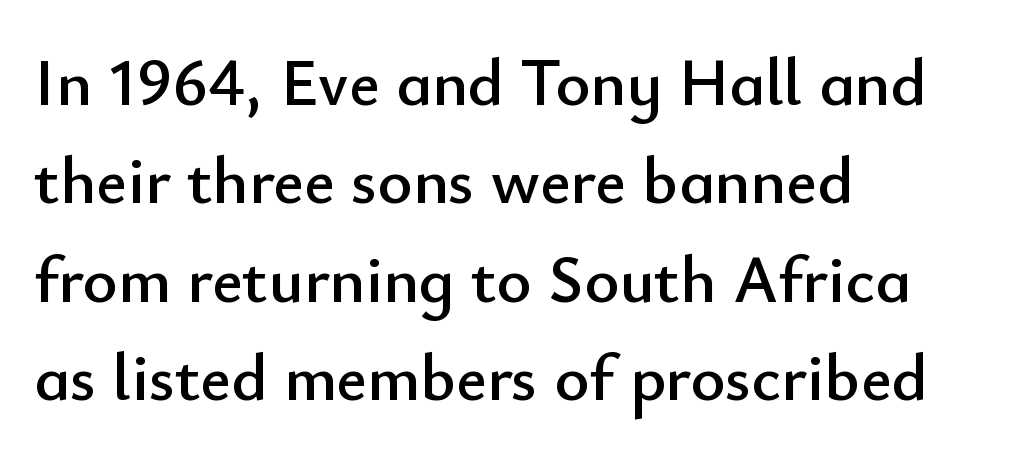
The face used here is proportionally spaced, like ordinary book or web type. What kind of face is this? One without serifs — a sans. Has an underline been added? It has not. Regarding leading, the lines here are spaced in the standard way. The passage is arranged the way most books set body copy — flush left.
